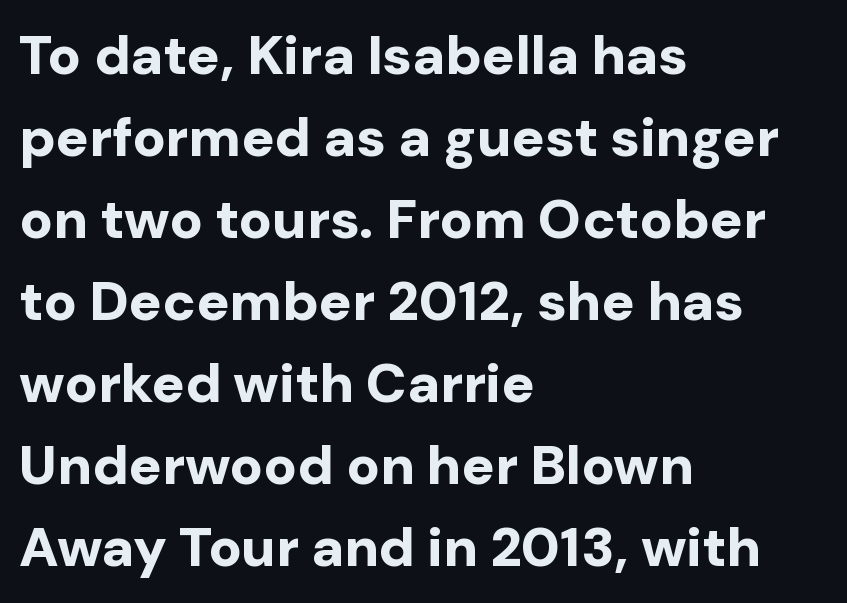
{"serif": "no", "italic": "no", "bold": "yes", "weight": "bold", "width": "normal", "stroke_contrast": "low", "x_height": "medium", "monospaced": "no", "underline": "no", "align": "left", "line_spacing": "normal", "line_spacing_ratio": 1.49, "letter_spacing": "normal", "letter_spacing_em": 0.0, "glyph_px": 55}
